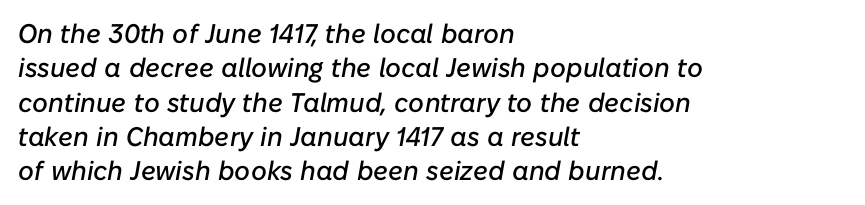
These lines are set flush left with a ragged right edge. The line-height multiplier appears to be the usual default. The tracking reads as untouched default to a designer's eye. A clean baseline with only descenders dipping below it.
